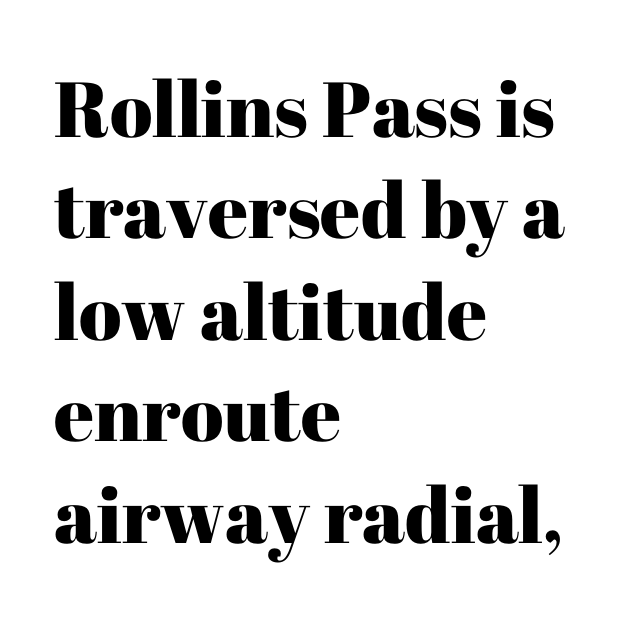
The image shows 78 px serif type, upright; set left-aligned, normal line spacing (1.3x), normal letter spacing, not underlined; high stroke contrast and a medium x-height.
